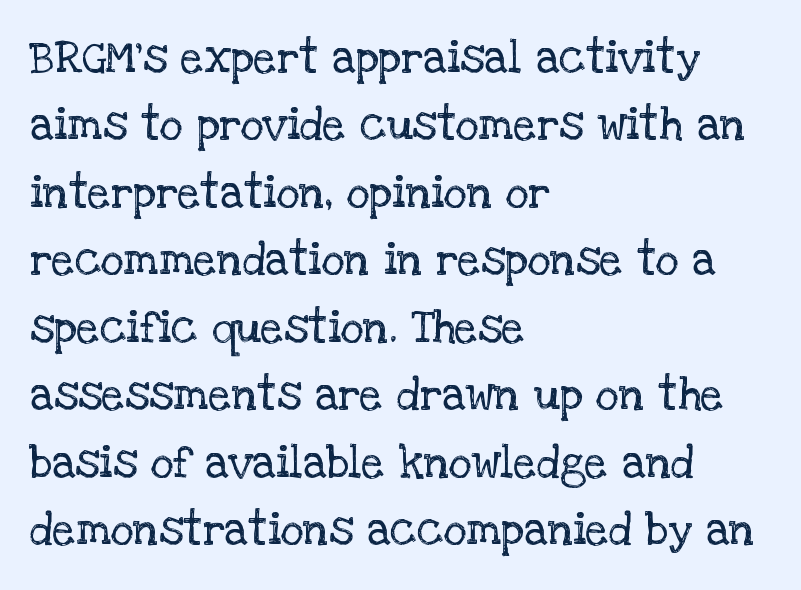
The image shows 45 px regular-weight serif type, upright; set left-aligned, normal line spacing (1.5x), normal letter spacing, not underlined; low stroke contrast and a large x-height.
